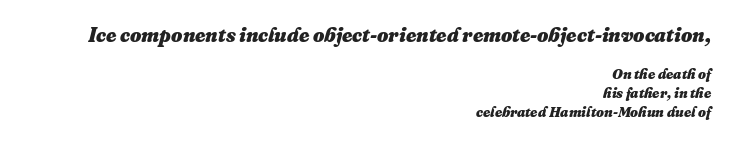
The image shows 20 px bold type, italic (leaning right); set right-aligned, normal line spacing (1.35x), normal letter spacing, not underlined; the first (top) block is 1.43x larger.
